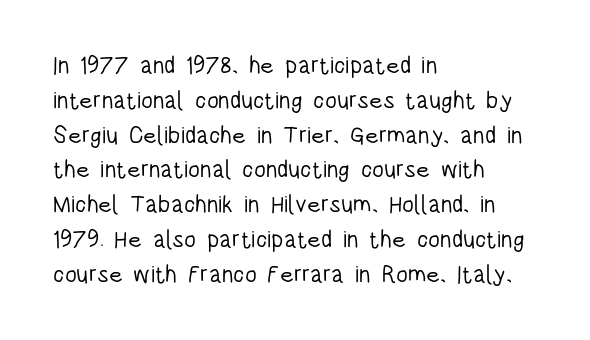
{"italic": "no", "bold": "no", "underline": "no", "align": "left", "line_spacing": "normal", "line_spacing_ratio": 1.45, "letter_spacing": "normal", "letter_spacing_em": 0.0, "glyph_px": 24}
